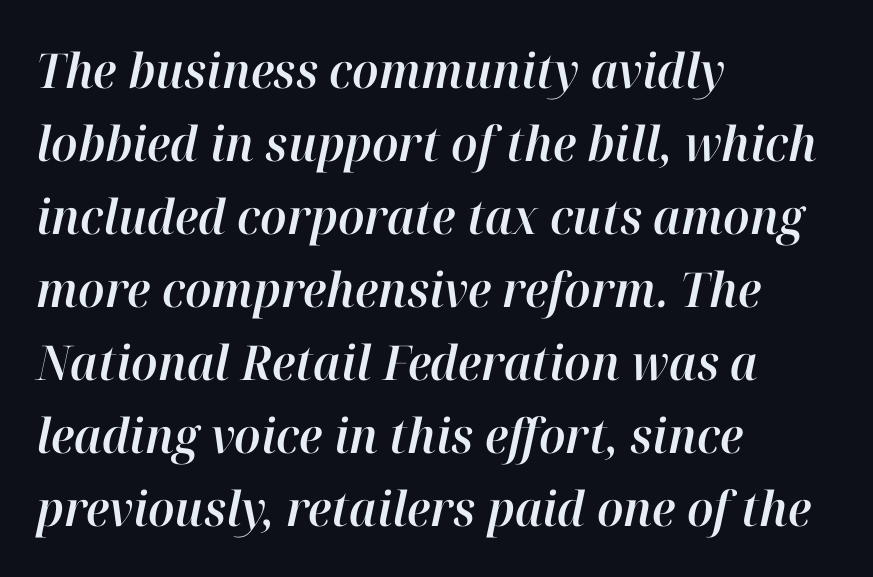
Where is the straight margin? On the left. The rendering keeps characters at their native spacing. Summary of vertical rhythm: regular, with standard interline spacing. Is the type slanted? Yes — the strokes lean at a clear angle. The string is rendered with underlining switched off. Here the designer chose a conventional face with non-uniform glyph widths.
